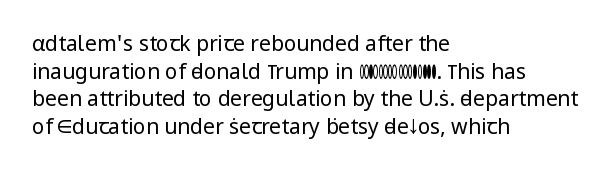
{"italic": "no", "bold": "no", "underline": "no", "align": "left", "line_spacing": "normal", "line_spacing_ratio": 1.31, "letter_spacing": "normal", "letter_spacing_em": 0.0, "glyph_px": 21}
